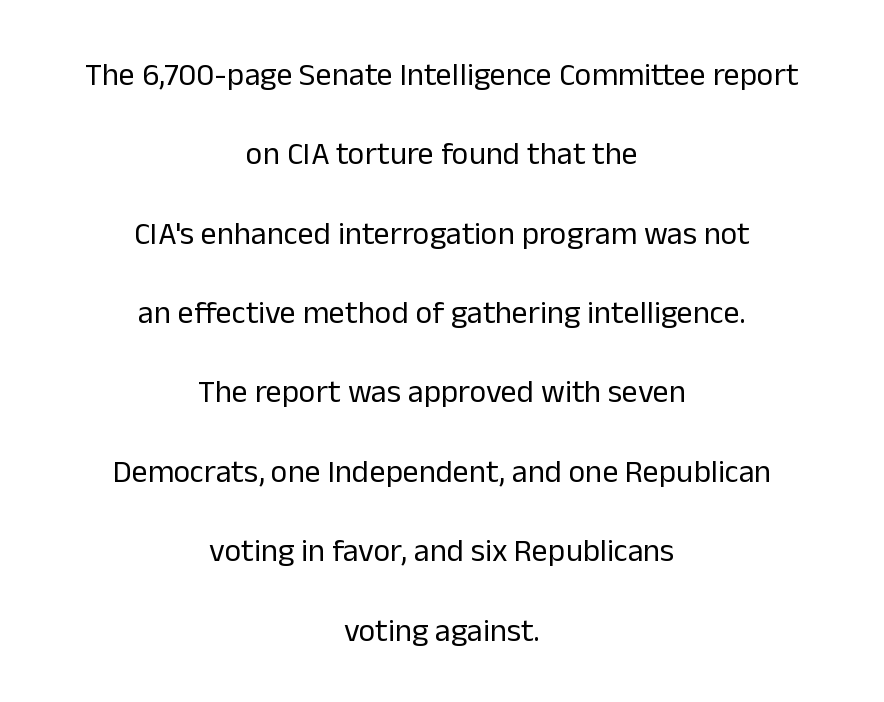
The image shows 32 px regular-weight sans-serif type, upright; set centered, loose line spacing (2.48x), normal letter spacing, not underlined; low stroke contrast and a medium x-height.
